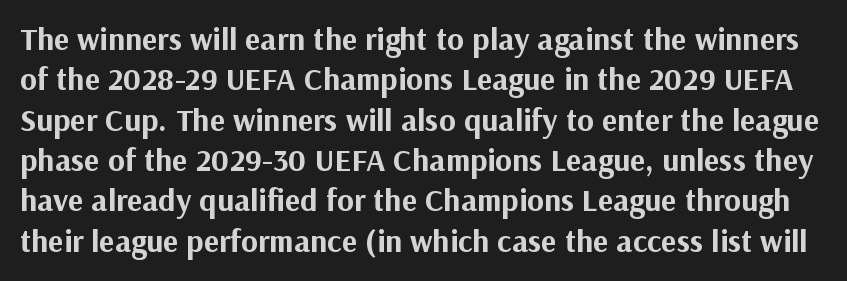
The image shows 32 px bold sans-serif type, upright; set normal line spacing (1.26x), normal letter spacing, not underlined; medium stroke contrast and a medium x-height.
